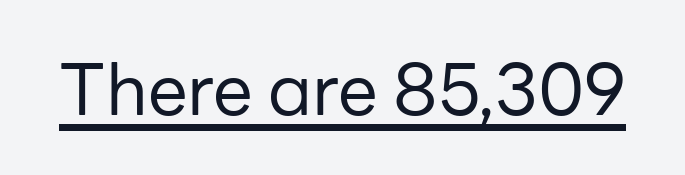
{"serif": "no", "italic": "no", "bold": "no", "weight": "regular", "width": "normal", "stroke_contrast": "low", "x_height": "medium", "monospaced": "no", "underline": "yes", "letter_spacing": "normal", "letter_spacing_em": 0.0, "glyph_px": 71}
